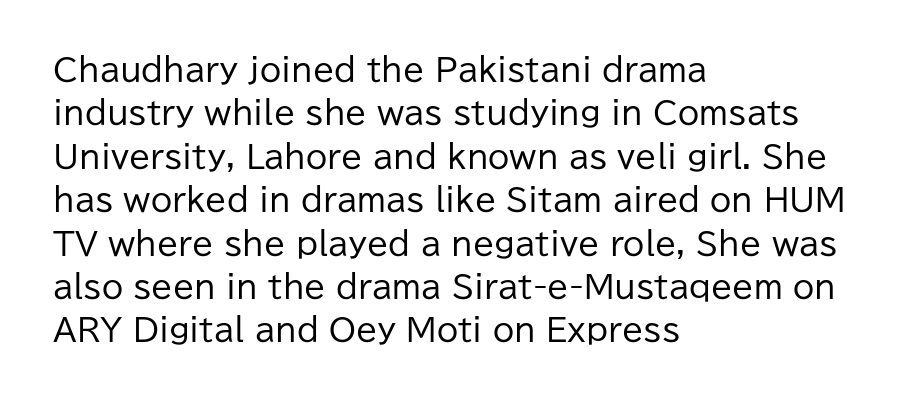
{"serif": "no", "italic": "no", "bold": "no", "weight": "regular", "width": "normal", "stroke_contrast": "low", "x_height": "medium", "monospaced": "no", "underline": "no", "align": "left", "line_spacing": "normal", "line_spacing_ratio": 1.4, "letter_spacing": "normal", "letter_spacing_em": 0.0, "glyph_px": 31}
